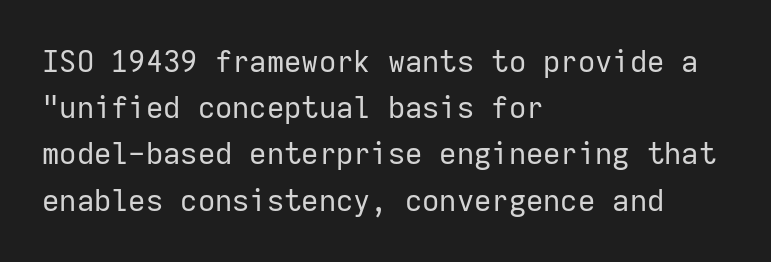
{"serif": "no", "italic": "no", "bold": "no", "weight": "regular", "width": "normal", "stroke_contrast": "low", "x_height": "medium", "monospaced": "yes", "underline": "no", "align": "left", "line_spacing": "normal", "line_spacing_ratio": 1.54, "letter_spacing": "normal", "letter_spacing_em": 0.0, "glyph_px": 30}
